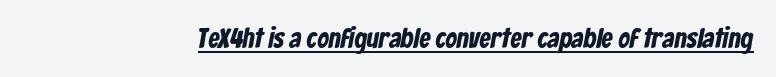
The image shows 28 px condensed sans-serif type; set normal letter spacing, underlined; low stroke contrast and a medium x-height.
